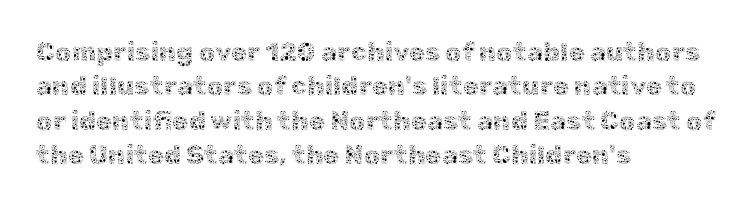
Q: Is the text bold? A: No.
Q: Is the text italic (slanted)? A: No, it is upright.
Q: Is the text underlined? A: No.
Q: How is the paragraph aligned? A: Left-aligned.
Q: Is the spacing between letters normal or unusually wide? A: Normal.
Q: Is the spacing between lines tight, normal or loose? A: Normal.
